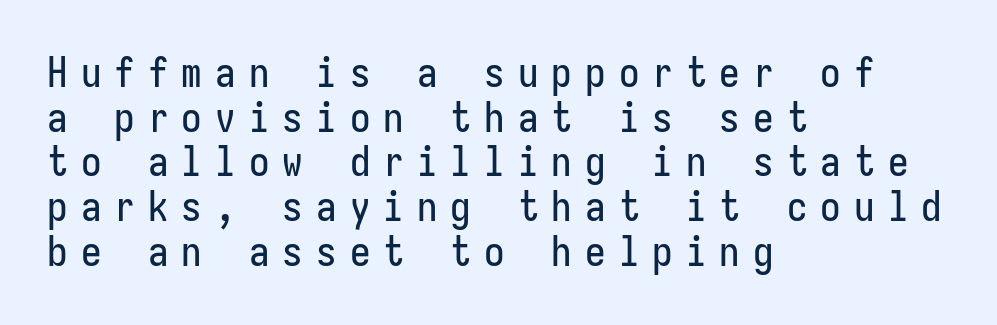
The image shows 41 px condensed sans-serif type, upright; set left-aligned, tight line spacing (1.09x), unusually wide letter spacing (+0.32 em), not underlined; low stroke contrast and a medium x-height.
